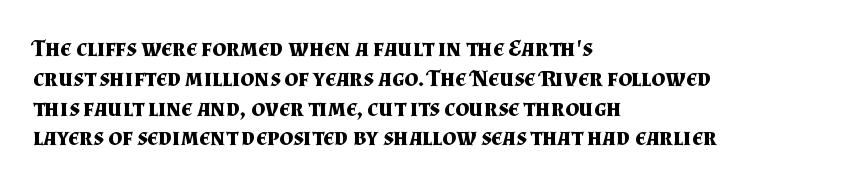
The image shows 24 px bold type, upright; set left-aligned, line spacing 1.24x, normal letter spacing, not underlined.
